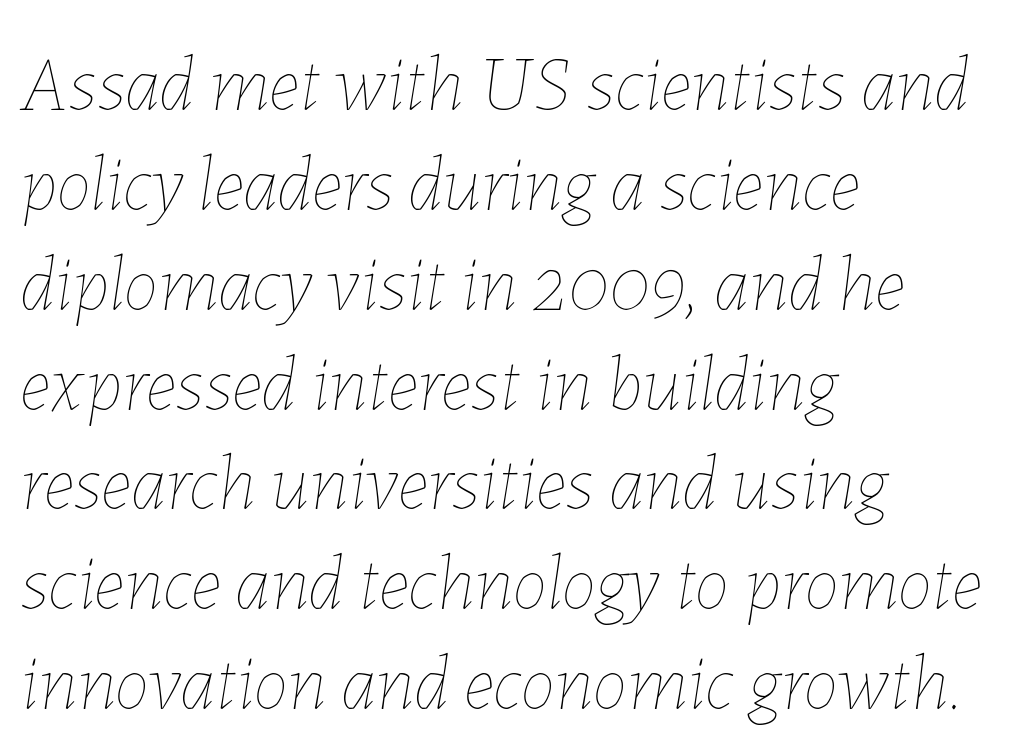
The lettering tilts uniformly, giving the passage an italic look. The letters sit at their default tracking, neither squeezed nor spread. Here the designer chose a conventional face with non-uniform glyph widths. Weight: in the light-to-regular range. Caption: multi-line text, flush left, ragged right.
